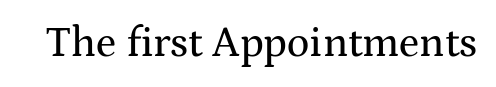
{"serif": "yes", "italic": "no", "width": "wide", "stroke_contrast": "medium", "x_height": "medium", "monospaced": "no", "underline": "no", "letter_spacing": "normal", "letter_spacing_em": 0.0, "glyph_px": 42}
